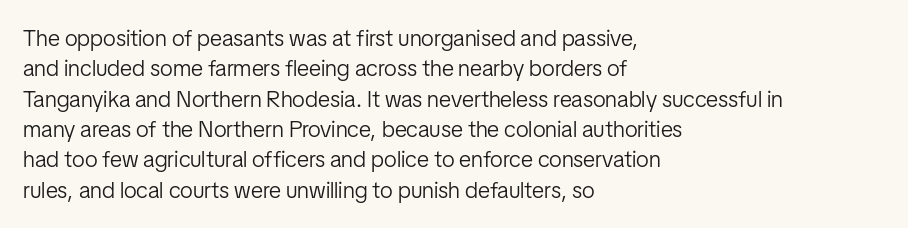
The image shows 23 px text type, upright; set left-aligned, normal line spacing (1.32x), normal letter spacing, not underlined.
